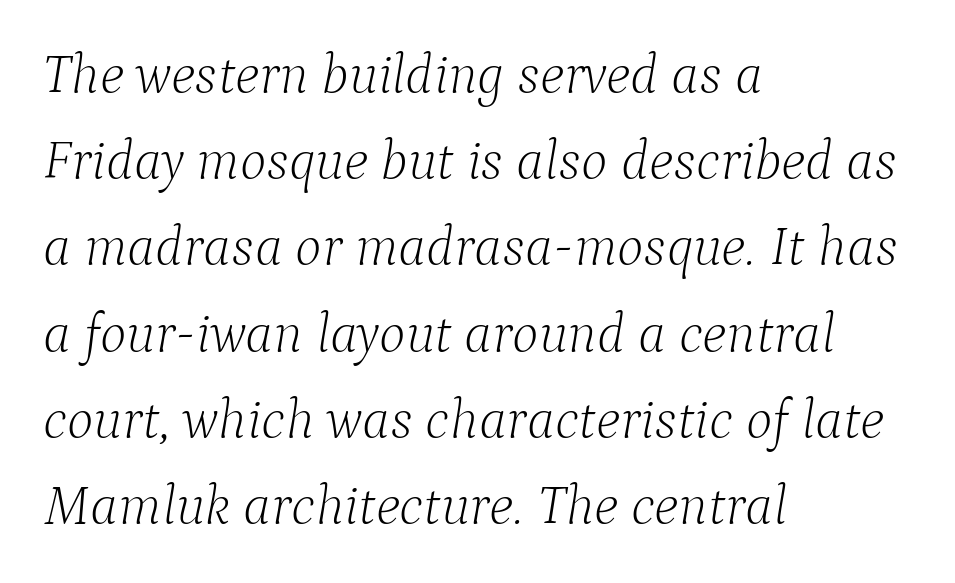
{"serif": "yes", "italic": "yes", "lean": "right", "slant_degrees": 9, "bold": "no", "weight": "light", "width": "normal", "stroke_contrast": "low", "x_height": "medium", "monospaced": "no", "underline": "no", "align": "left", "line_spacing": "normal", "line_spacing_ratio": 1.54, "letter_spacing": "normal", "letter_spacing_em": 0.0, "glyph_px": 56}
